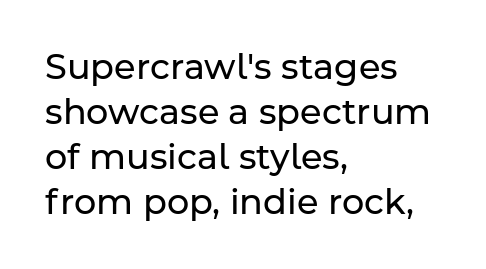
The foot of each line stays bare and open. Note the varied advance widths — an 'i' is clearly narrower than an 'm'. No chunkiness to these letters — they're not bold. Compared with typical paragraphs, the rows here are spaced about the same. Nothing sits at the stroke ends, so this counts as sans-serif.
